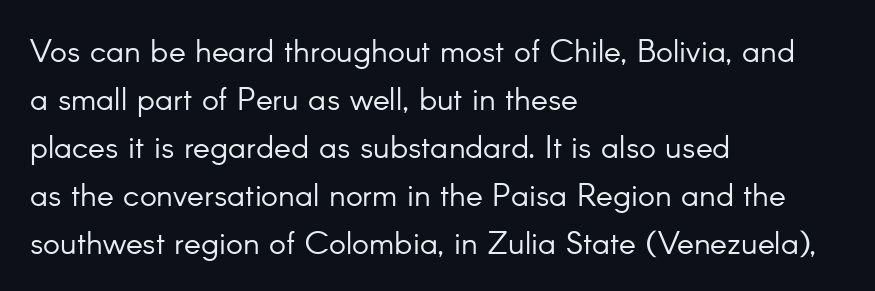
Q: Is the text bold? A: No.
Q: Is the text italic (slanted)? A: No, it is upright.
Q: Is the typeface a serif or a sans-serif typeface? A: Sans-serif.
Q: Is the text underlined? A: No.
Q: How is the paragraph aligned? A: Left-aligned.
Q: Is the spacing between letters normal or unusually wide? A: Normal.
Q: Is the spacing between lines tight, normal or loose? A: Normal.
Q: Width (condensed, normal, or wide)? A: Normal.
Q: Stroke contrast? A: Low.
Q: x-height? A: Small.
Q: Monospaced? A: No.
